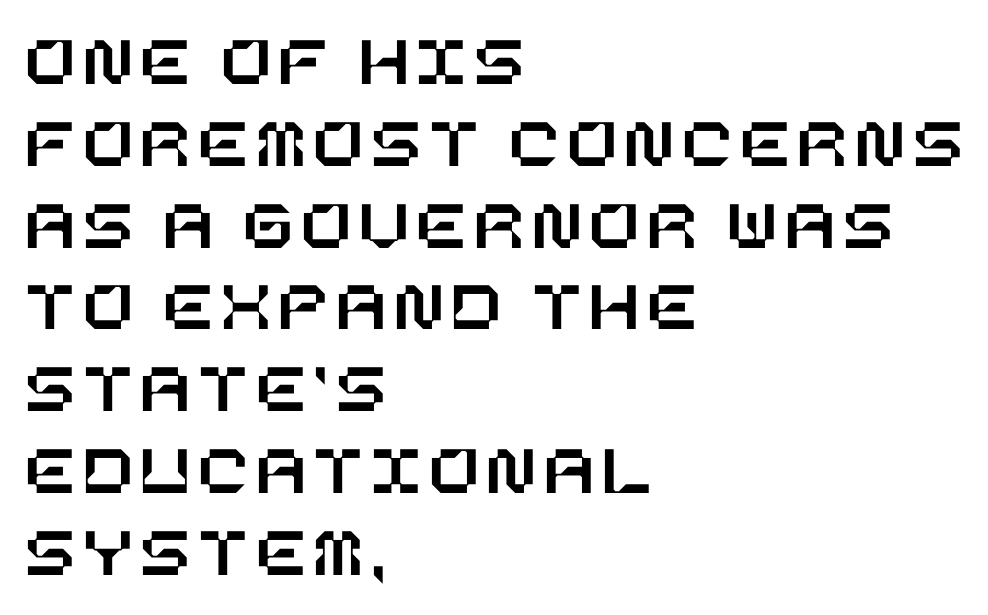
{"italic": "no", "width": "normal", "stroke_contrast": "low", "x_height": "large", "underline": "no", "align": "left", "line_spacing": "tight", "line_spacing_ratio": 1.12, "glyph_px": 73}
